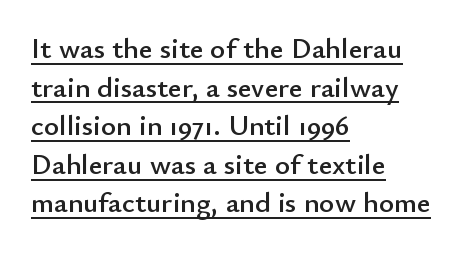
Q: Is the text italic (slanted)? A: No, it is upright.
Q: Is the typeface a serif or a sans-serif typeface? A: Sans-serif.
Q: Is the text underlined? A: Yes.
Q: How is the paragraph aligned? A: Left-aligned.
Q: Is the spacing between letters normal or unusually wide? A: Normal.
Q: Is the spacing between lines tight, normal or loose? A: Normal.
Q: Width (condensed, normal, or wide)? A: Normal.
Q: Stroke contrast? A: Low.
Q: x-height? A: Small.
Q: Monospaced? A: No.
